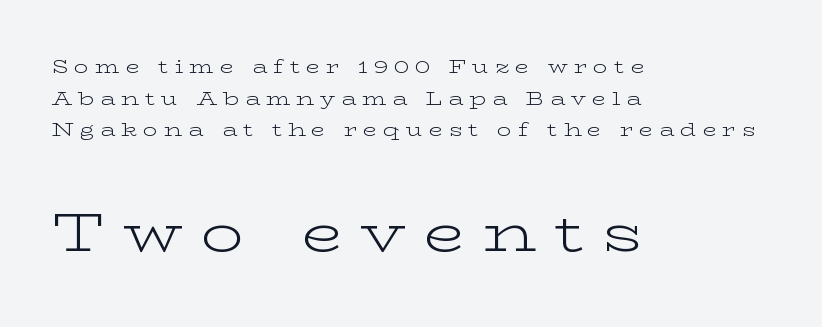
{"serif": "yes", "italic": "no", "bold": "no", "weight": "light", "width": "wide", "stroke_contrast": "low", "x_height": "medium", "monospaced": "no", "underline": "no", "align": "left", "line_spacing_ratio": 1.76, "letter_spacing": "wide", "letter_spacing_em": 0.34, "larger_block": "second", "size_ratio": 3.0, "glyph_px": 54}
